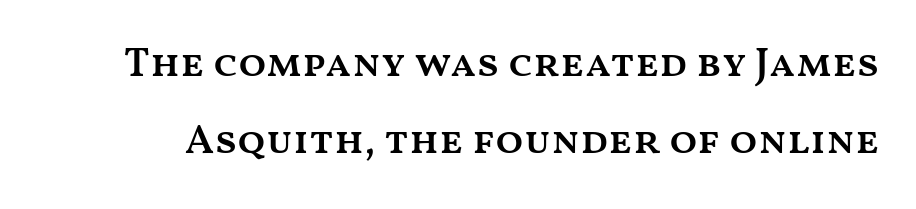
Q: Is the text bold? A: Semi-bold.
Q: Is the text italic (slanted)? A: No, it is upright.
Q: Is the text underlined? A: No.
Q: Is the spacing between letters normal or unusually wide? A: Normal.
Q: Width (condensed, normal, or wide)? A: Wide.
Q: Stroke contrast? A: Medium.
Q: x-height? A: Medium.
Q: Monospaced? A: No.
